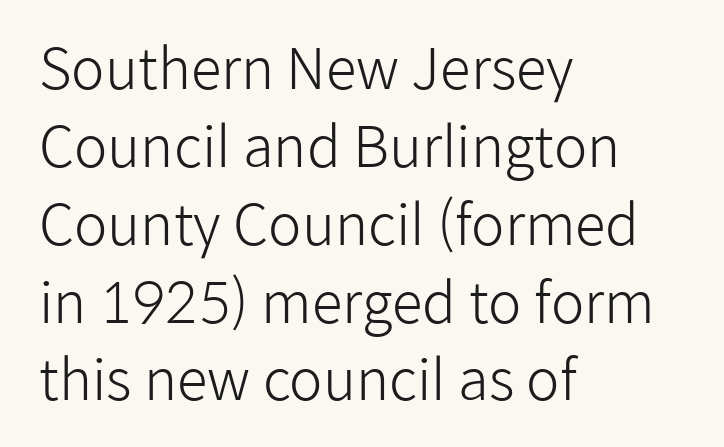
Has an underline been added? It has not. The vertical gap from one line to the next is medium. Standard letterfit; no display-style spreading of the glyphs. Italic: no, the glyphs are upright roman. Each stroke keeps to a modest, everyday thickness or less.
